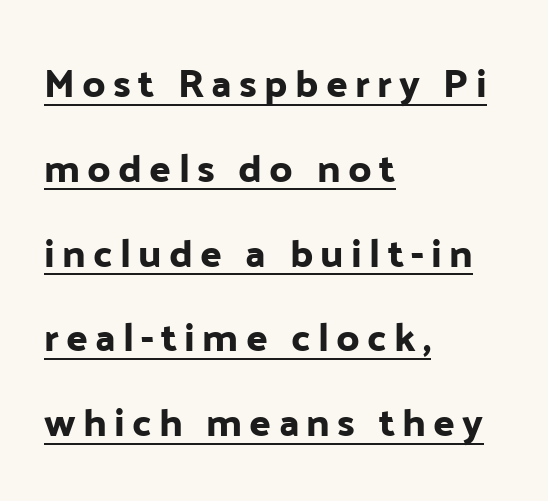
Layout note: lines flush left. Italic: no, the glyphs are upright roman. Regarding serifs, this sample does without them. The rendering uses natural spacing where letterforms have individual widths. Honestly, the rows look like they've been pulled way apart.
